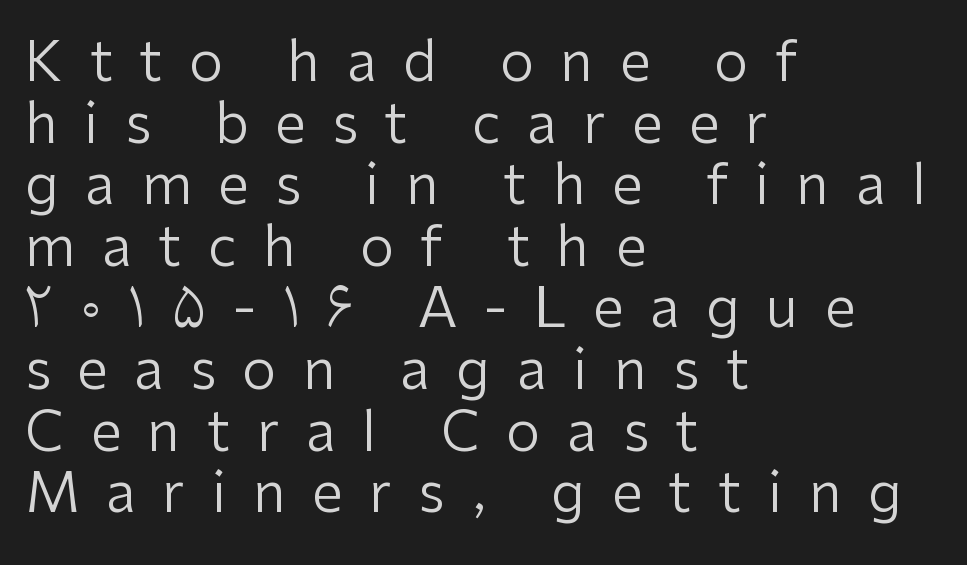
The image shows 55 px regular-weight sans-serif type, upright; set left-aligned, tight line spacing (1.12x), unusually wide letter spacing (+0.48 em), not underlined; low stroke contrast and a medium x-height.
